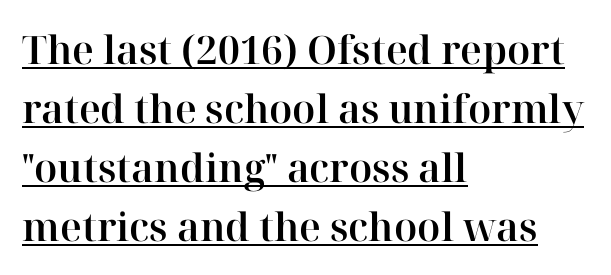
{"serif": "yes", "italic": "no", "width": "normal", "stroke_contrast": "high", "x_height": "medium", "monospaced": "no", "underline": "yes", "align": "left", "line_spacing": "normal", "line_spacing_ratio": 1.51, "letter_spacing": "normal", "letter_spacing_em": 0.0, "glyph_px": 39}
